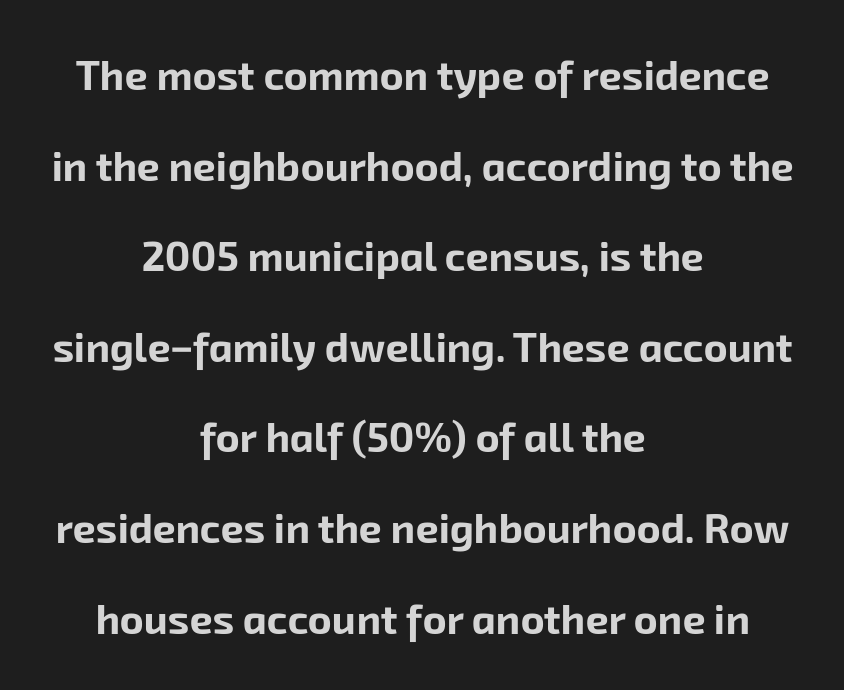
The image shows 41 px bold sans-serif type; set centered, loose line spacing (2.21x), normal letter spacing, not underlined; low stroke contrast and a medium x-height.
